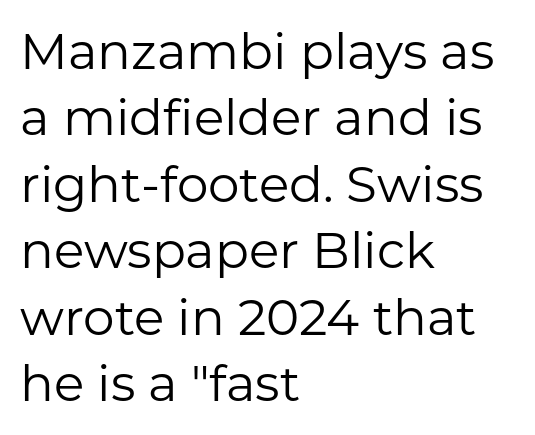
{"serif": "no", "italic": "no", "bold": "no", "weight": "regular", "width": "normal", "stroke_contrast": "low", "x_height": "medium", "monospaced": "no", "underline": "no", "align": "left", "line_spacing": "normal", "line_spacing_ratio": 1.33, "letter_spacing": "normal", "letter_spacing_em": 0.0, "glyph_px": 50}
